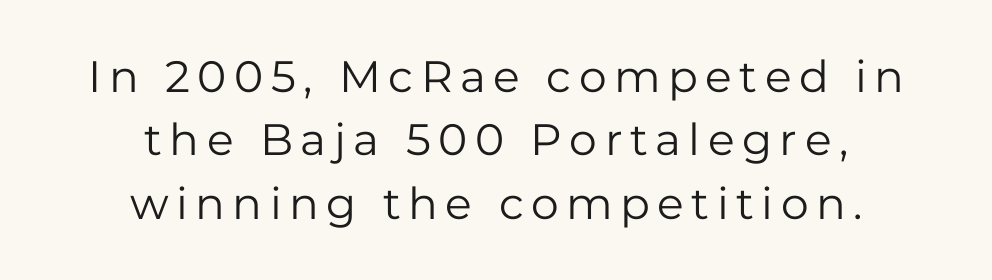
Does the copy run flush right? No — it is centered line by line. Just letters on the line, the space beneath them empty. Observe the absence of serifs on each vertical stroke in this sample. Summary of weight: not heavy and not bold. If you drew a line through each stem, it would be perfectly vertical. Spacing verdict: proportional, widths tailored to each character.
